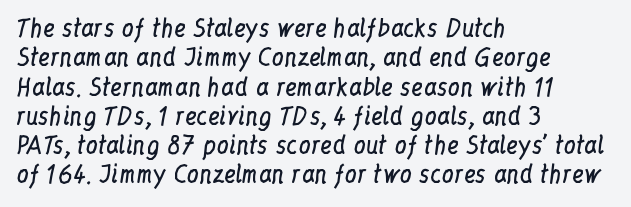
Standard letterfit; no display-style spreading of the glyphs. The space beneath each line is pristine and unruled. Counters stay open thanks to moderate or lighter strokes. A classic flush-left, rag-right setting is used for this passage.
